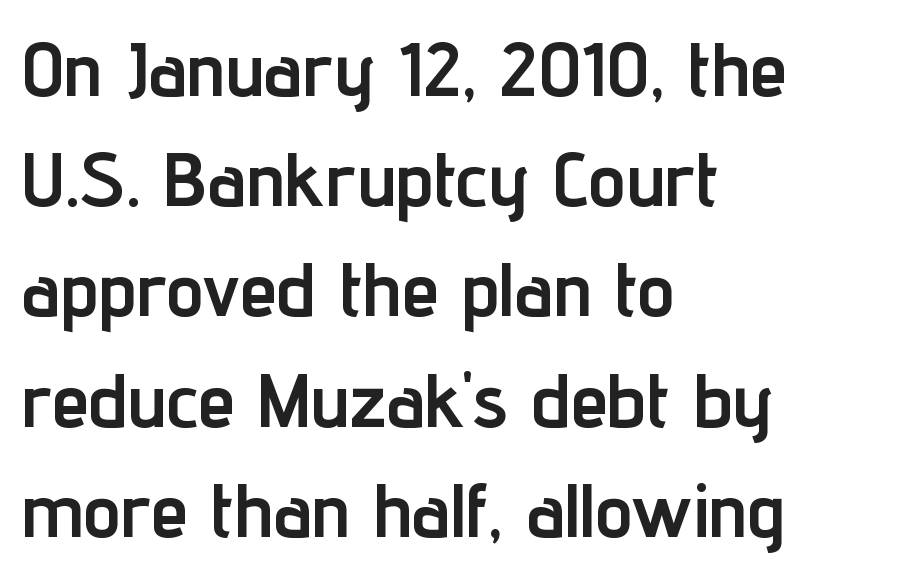
The tracking reads as untouched default to a designer's eye. These words are printed bold, with thick strokes throughout. Normally led — the rows are evenly, conventionally spaced. The string is rendered with underlining switched off. Each letter keeps its own natural width here, so spacing adapts to shape.
